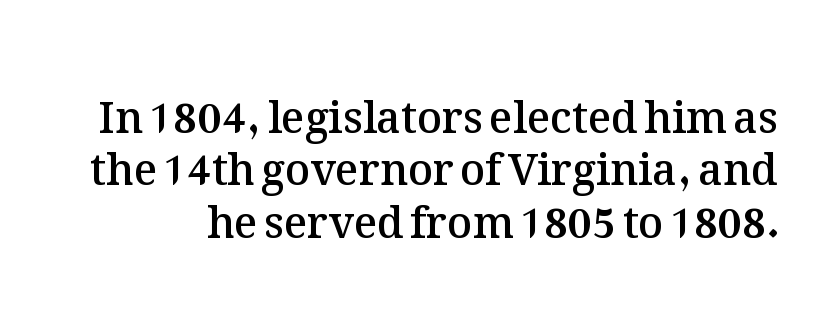
No word sits above an underline. Look at the tracking — it's just the regular setting, nothing added. The typography opts for an upright posture over an oblique one. Do the characters align in a grid? No, the font is proportional. Caption: semibold face, moderately heavy strokes.
